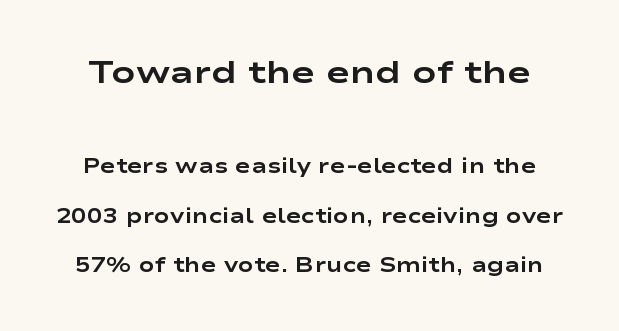
The image shows 32 px bold, wide sans-serif type, upright; set loose line spacing (2.36x), normal letter spacing, not underlined; the first (top) block is 1.52x larger; low stroke contrast and a medium x-height.
